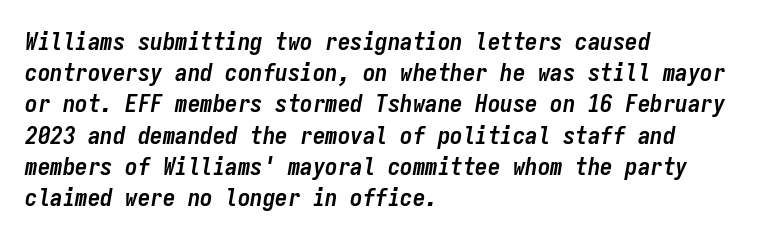
{"italic": "yes", "lean": "right", "slant_degrees": 9, "bold": "yes", "underline": "no", "align": "left", "line_spacing": "normal", "line_spacing_ratio": 1.25, "letter_spacing": "normal", "letter_spacing_em": 0.0, "glyph_px": 25}
